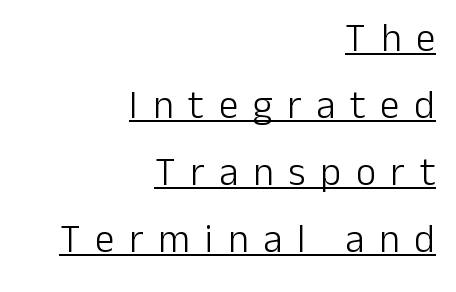
Q: Is the text bold? A: No.
Q: Is the text italic (slanted)? A: No, it is upright.
Q: Is the typeface a serif or a sans-serif typeface? A: Sans-serif.
Q: Is the text underlined? A: Yes.
Q: How is the paragraph aligned? A: Right-aligned.
Q: Is the spacing between letters normal or unusually wide? A: Unusually wide.
Q: Width (condensed, normal, or wide)? A: Normal.
Q: Stroke contrast? A: Low.
Q: x-height? A: Medium.
Q: Monospaced? A: No.
